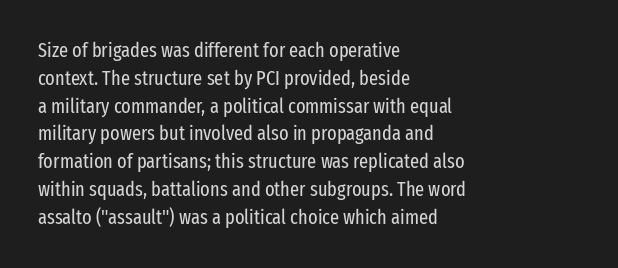
Q: Is the text bold? A: No.
Q: Is the text italic (slanted)? A: No, it is upright.
Q: Is the text underlined? A: No.
Q: How is the paragraph aligned? A: Left-aligned.
Q: Is the spacing between letters normal or unusually wide? A: Normal.
Q: Is the spacing between lines tight, normal or loose? A: Normal.
